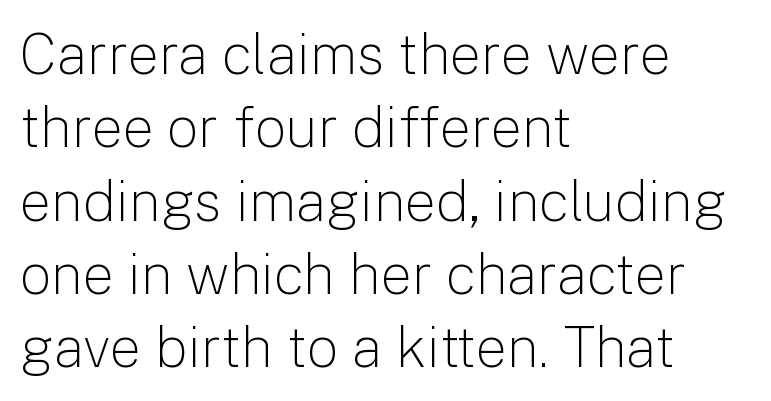
How would I describe the line gaps? Plain and ordinary. A typesetter would call this proportional, since set widths differ per character. Nobody drew a line under any word here. Serif or sans? Sans — the stroke terminals are bare. These lines keep a tight, regular rhythm from letter to letter.
